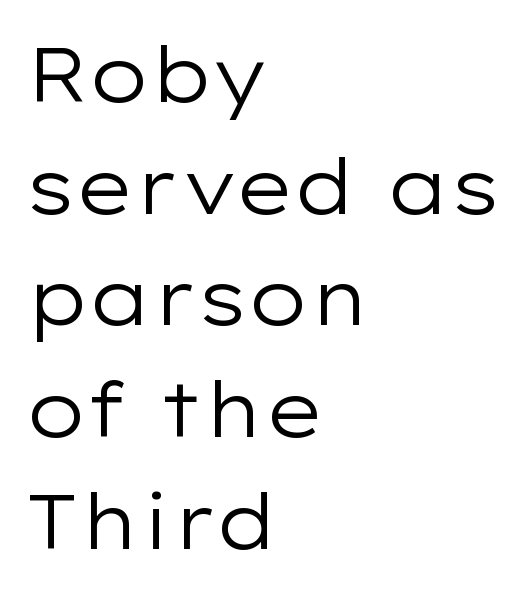
{"serif": "no", "italic": "no", "bold": "no", "weight": "regular", "width": "wide", "stroke_contrast": "low", "x_height": "medium", "monospaced": "no", "underline": "no", "align": "left", "line_spacing": "normal", "line_spacing_ratio": 1.45, "letter_spacing": "normal", "letter_spacing_em": 0.0, "glyph_px": 77}
